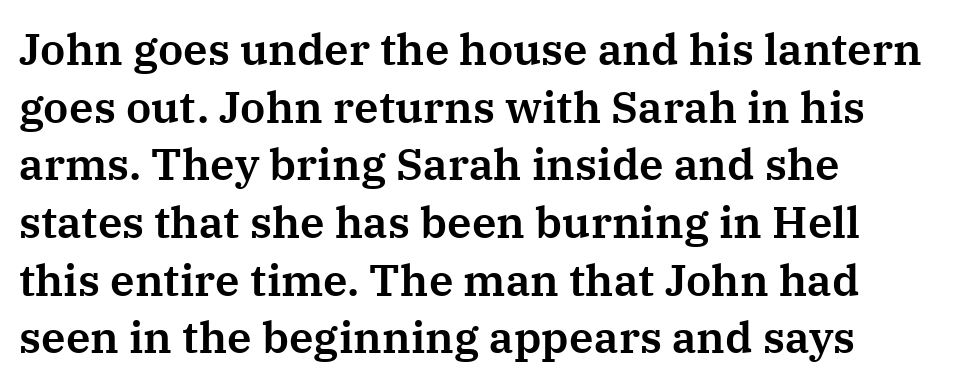
This sample has the flowing, uneven cadence of proportional lettering. A normal amount of white space separates one row of letters from the next. The font family rendered here belongs to the serif group. Caption: standard tracking, unaltered.
